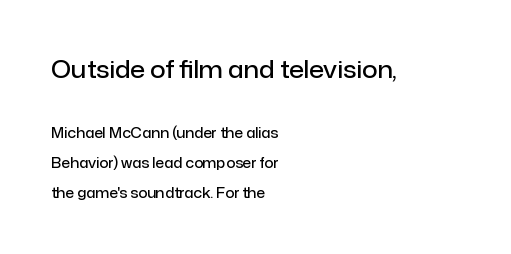
The image shows 24 px text type, upright; set left-aligned, loose line spacing (2.15x), normal letter spacing, not underlined; the first (top) block is 1.71x larger.
